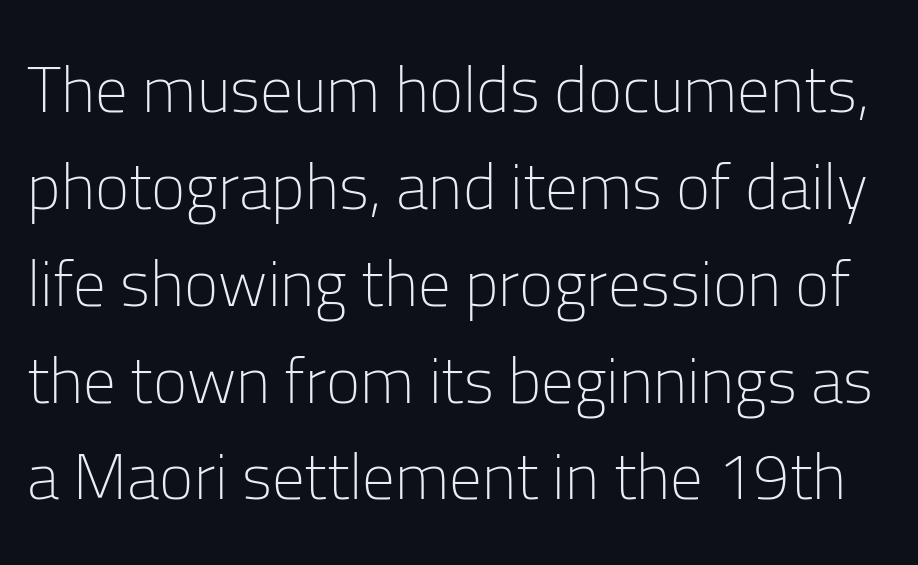
Q: Is the text bold? A: No.
Q: Is the text italic (slanted)? A: No, it is upright.
Q: Is the typeface a serif or a sans-serif typeface? A: Sans-serif.
Q: Is the text underlined? A: No.
Q: Is the spacing between letters normal or unusually wide? A: Normal.
Q: Is the spacing between lines tight, normal or loose? A: Normal.
Q: Width (condensed, normal, or wide)? A: Normal.
Q: Stroke contrast? A: Low.
Q: x-height? A: Medium.
Q: Monospaced? A: No.
